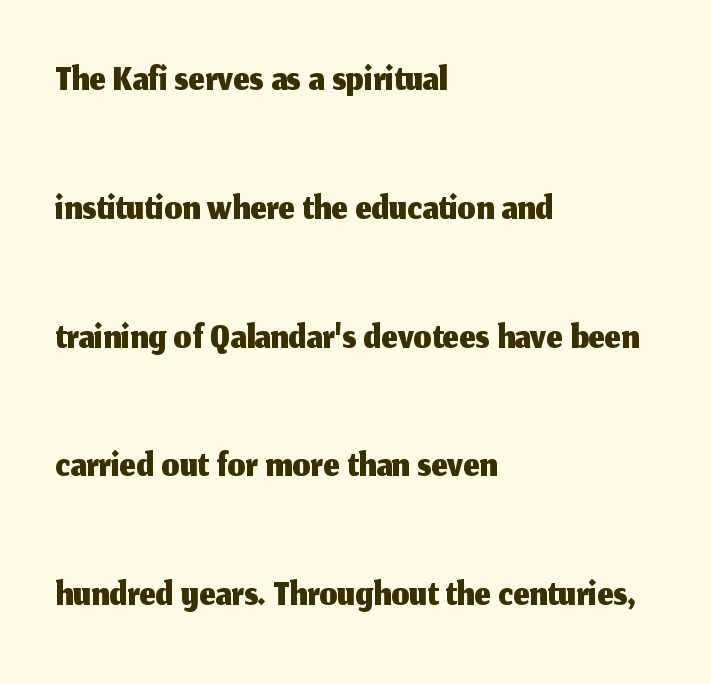
Q: Is the text italic (slanted)? A: No, it is upright.
Q: Is the typeface a serif or a sans-serif typeface? A: Sans-serif.
Q: Is the text underlined? A: No.
Q: How is the paragraph aligned? A: Left-aligned.
Q: Is the spacing between letters normal or unusually wide? A: Normal.
Q: Is the spacing between lines tight, normal or loose? A: Loose.
Q: Width (condensed, normal, or wide)? A: Normal.
Q: Stroke contrast? A: Medium.
Q: x-height? A: Medium.
Q: Monospaced? A: No.
